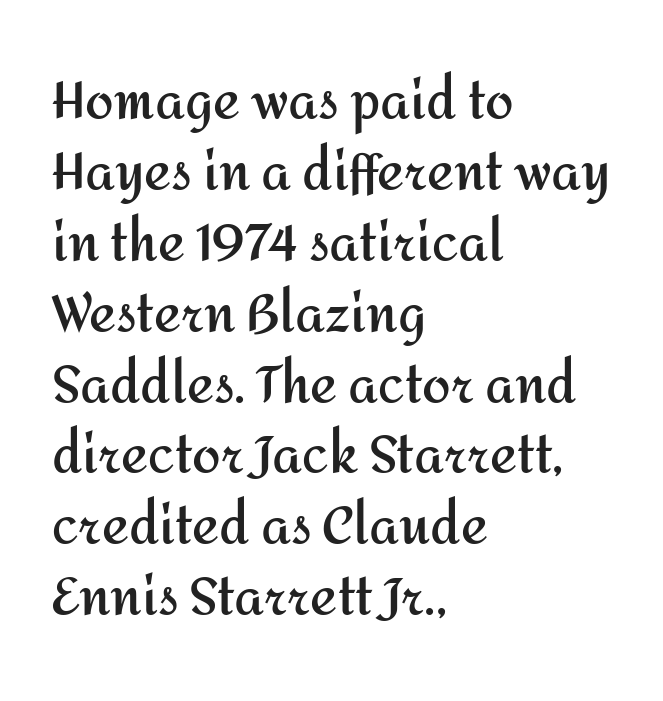
The string is rendered with underlining switched off. The letters stand straight up with perfectly vertical stems. Regular leading. The text block is weighted toward the left margin, trailing off unevenly rightward. Is this a sans? Yes — the strokes have no serifs.
